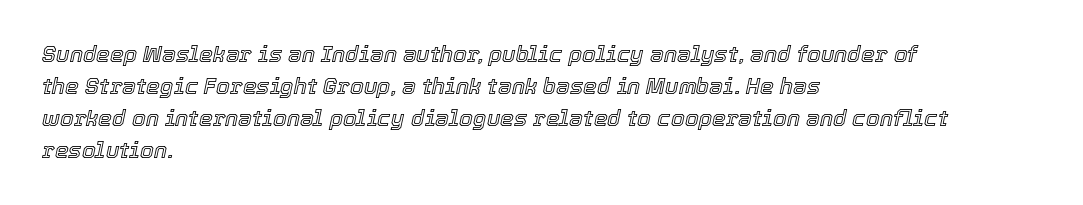
The image shows 22 px text type, italic (leaning right); set left-aligned, normal line spacing (1.45x), normal letter spacing, not underlined.
